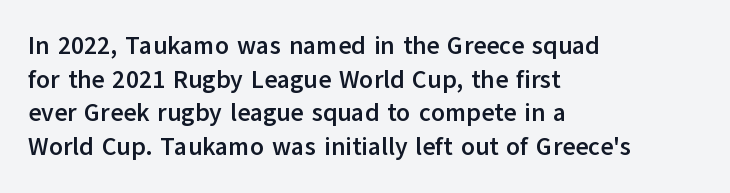
Students, note that the glyphs here touch the page at normal intervals. Chunky letters — that's bold for sure. Descenders are the only things crossing below the line. Notice how the passage keeps a crisp vertical edge on the left only.
